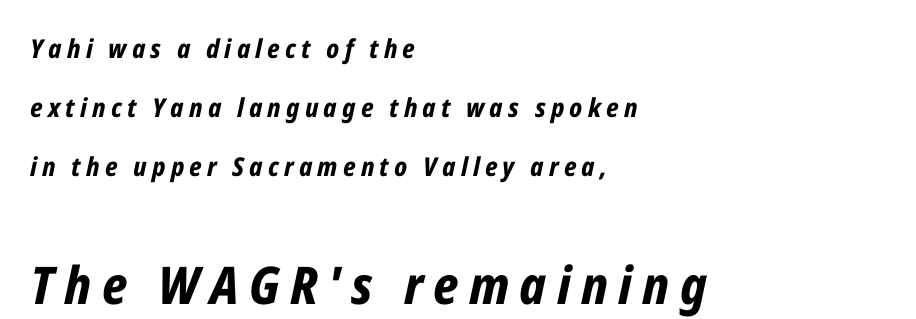
{"italic": "yes", "lean": "right", "slant_degrees": 12, "bold": "yes", "weight": "bold", "width": "condensed", "stroke_contrast": "low", "x_height": "medium", "monospaced": "no", "underline": "no", "align": "left", "line_spacing": "loose", "line_spacing_ratio": 2.26, "letter_spacing": "wide", "letter_spacing_em": 0.2, "larger_block": "second", "size_ratio": 2.0, "glyph_px": 52}
